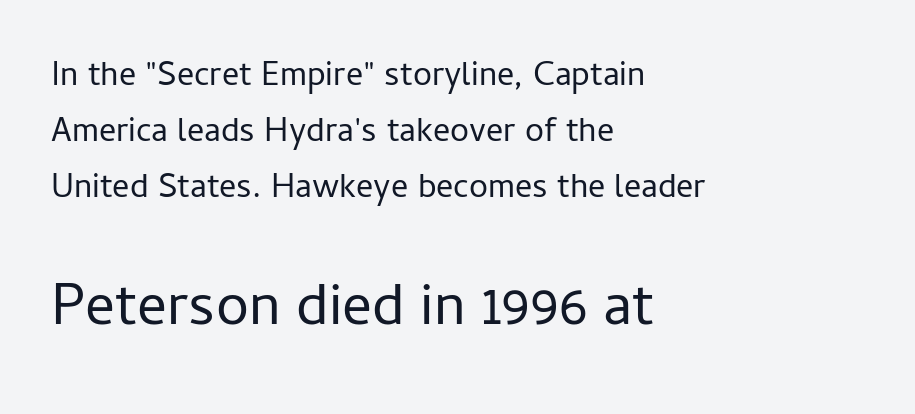
The image shows 59 px regular-weight sans-serif type, upright; set left-aligned, normal line spacing (1.64x), normal letter spacing, not underlined; the second (bottom) block is 1.74x larger; low stroke contrast and a medium x-height.
